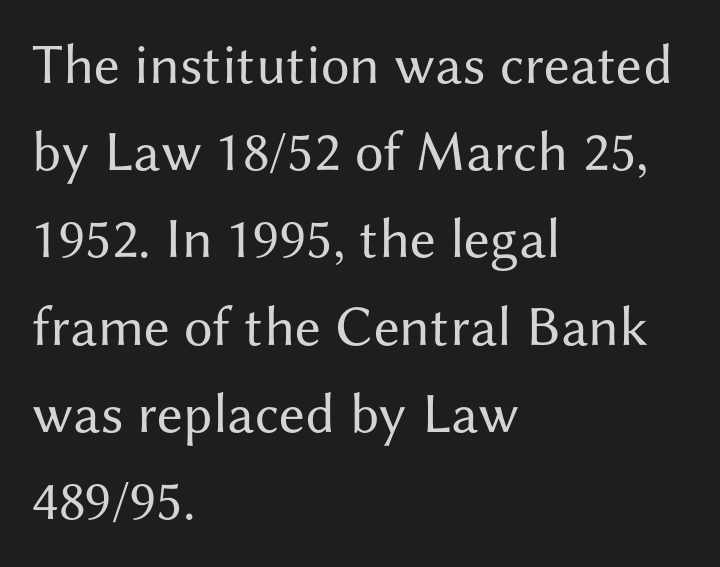
Q: Is the text bold? A: No.
Q: Is the text italic (slanted)? A: No, it is upright.
Q: Is the typeface a serif or a sans-serif typeface? A: Sans-serif.
Q: Is the text underlined? A: No.
Q: How is the paragraph aligned? A: Left-aligned.
Q: Is the spacing between letters normal or unusually wide? A: Normal.
Q: Is the spacing between lines tight, normal or loose? A: Normal.
Q: Width (condensed, normal, or wide)? A: Normal.
Q: Stroke contrast? A: Medium.
Q: x-height? A: Medium.
Q: Monospaced? A: No.
